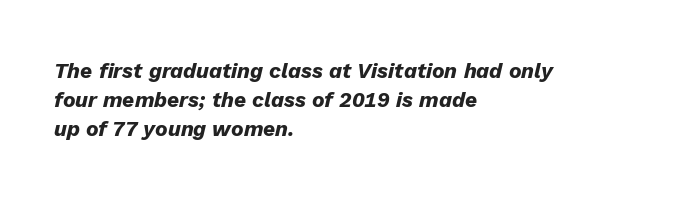
Q: Is the text bold? A: Yes.
Q: Is the text italic (slanted)? A: Yes, it leans right by about 13 degrees.
Q: Is the text underlined? A: No.
Q: How is the paragraph aligned? A: Left-aligned.
Q: Is the spacing between letters normal or unusually wide? A: Normal.
Q: Is the spacing between lines tight, normal or loose? A: Normal.
